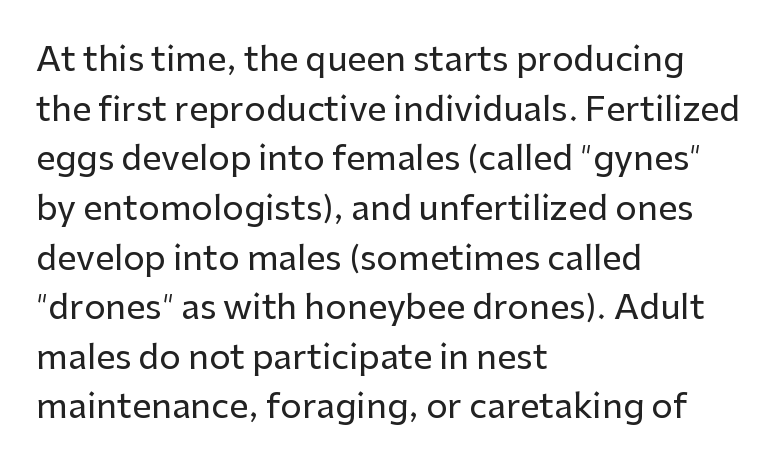
Q: Is the text italic (slanted)? A: No, it is upright.
Q: Is the typeface a serif or a sans-serif typeface? A: Sans-serif.
Q: Is the text underlined? A: No.
Q: How is the paragraph aligned? A: Left-aligned.
Q: Is the spacing between letters normal or unusually wide? A: Normal.
Q: Is the spacing between lines tight, normal or loose? A: Normal.
Q: Width (condensed, normal, or wide)? A: Normal.
Q: Stroke contrast? A: Low.
Q: x-height? A: Medium.
Q: Monospaced? A: No.
